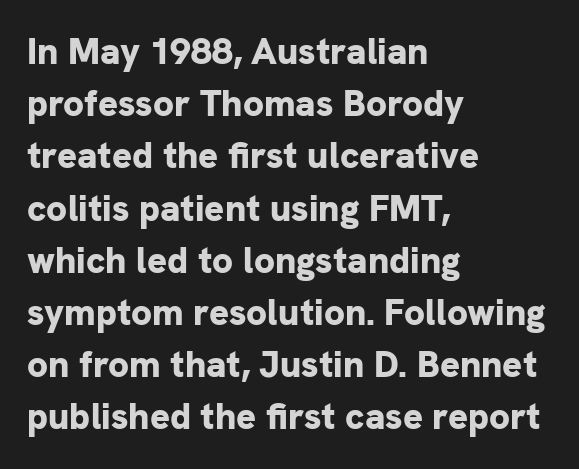
The font is running at its bold setting. The type is set solid horizontally, with unmodified tracking. It's the straight-up-and-down kind of type. Normally led — the rows are evenly, conventionally spaced. Type without underlining.
